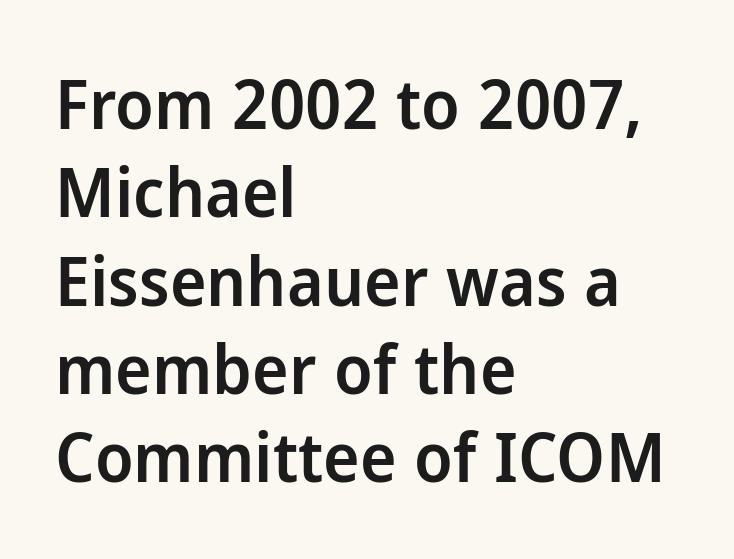
The image shows 69 px semibold sans-serif type, upright; set left-aligned, normal line spacing (1.28x), normal letter spacing, not underlined; low stroke contrast and a medium x-height.
